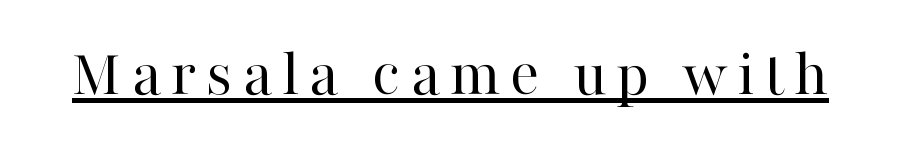
Q: Is the text bold? A: No.
Q: Is the text italic (slanted)? A: No, it is upright.
Q: Is the typeface a serif or a sans-serif typeface? A: Serif.
Q: Is the text underlined? A: Yes.
Q: Width (condensed, normal, or wide)? A: Normal.
Q: Stroke contrast? A: High.
Q: x-height? A: Medium.
Q: Monospaced? A: No.
